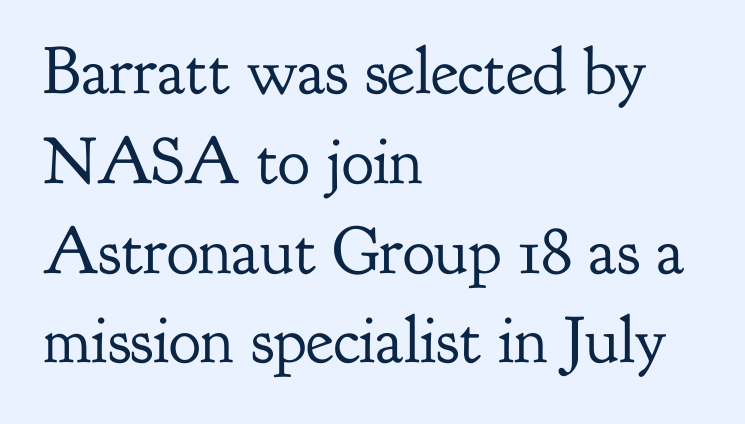
Q: Is the text bold? A: No.
Q: Is the text italic (slanted)? A: No, it is upright.
Q: Is the typeface a serif or a sans-serif typeface? A: Serif.
Q: Is the text underlined? A: No.
Q: How is the paragraph aligned? A: Left-aligned.
Q: Is the spacing between letters normal or unusually wide? A: Normal.
Q: Is the spacing between lines tight, normal or loose? A: Normal.
Q: Width (condensed, normal, or wide)? A: Normal.
Q: Stroke contrast? A: Low.
Q: x-height? A: Small.
Q: Monospaced? A: No.
